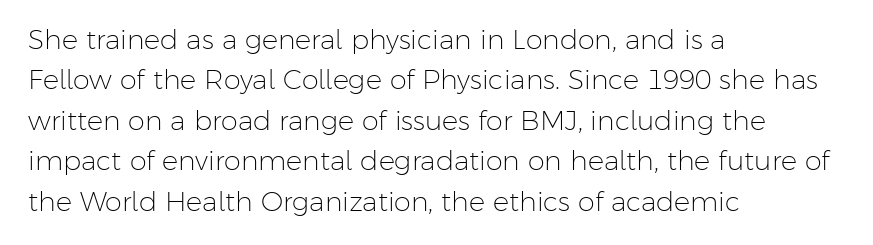
The passage shown stacks its lines at a standard gap. Students, note that the glyphs here touch the page at normal intervals. This reads as an unemphasized weight, regular at the heaviest. Typeset ragged right — the left edge is the straight one. No italicization has been applied; the sample stays upright.
